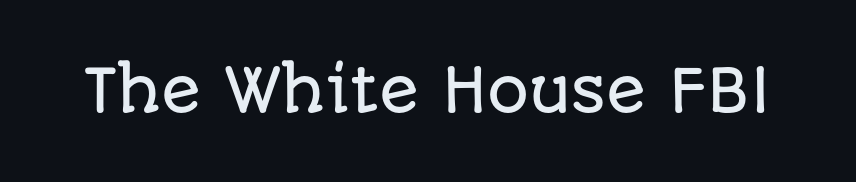
Q: Is the text italic (slanted)? A: No, it is upright.
Q: Is the typeface a serif or a sans-serif typeface? A: Sans-serif.
Q: Is the text underlined? A: No.
Q: Is the spacing between letters normal or unusually wide? A: Normal.
Q: Width (condensed, normal, or wide)? A: Normal.
Q: Stroke contrast? A: Low.
Q: x-height? A: Large.
Q: Monospaced? A: No.
